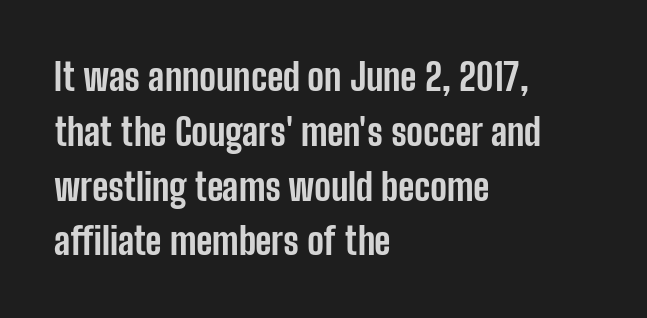
{"serif": "no", "italic": "no", "bold": "yes", "weight": "bold", "width": "condensed", "stroke_contrast": "low", "x_height": "medium", "monospaced": "no", "underline": "no", "align": "left", "line_spacing": "normal", "line_spacing_ratio": 1.48, "letter_spacing": "normal", "letter_spacing_em": 0.0, "glyph_px": 37}
